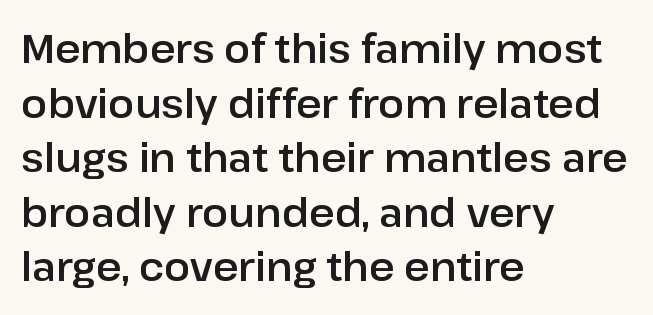
{"serif": "no", "italic": "no", "width": "normal", "stroke_contrast": "low", "x_height": "medium", "monospaced": "no", "underline": "no", "align": "left", "line_spacing": "normal", "line_spacing_ratio": 1.4, "letter_spacing": "normal", "letter_spacing_em": 0.0, "glyph_px": 39}
